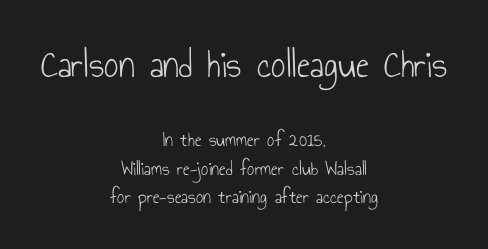
{"serif": "no", "italic": "no", "bold": "no", "weight": "light", "width": "condensed", "stroke_contrast": "low", "x_height": "small", "monospaced": "no", "underline": "no", "align": "center", "line_spacing": "normal", "line_spacing_ratio": 1.43, "letter_spacing": "normal", "letter_spacing_em": 0.0, "larger_block": "first", "size_ratio": 2.0, "glyph_px": 40}
